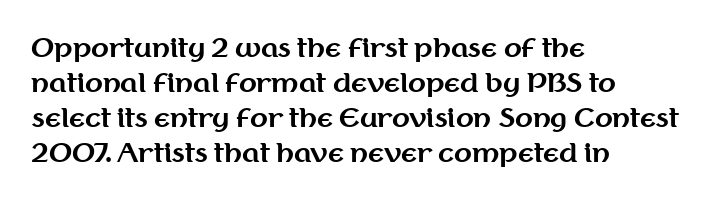
Q: Is the text bold? A: Yes.
Q: Is the text italic (slanted)? A: No, it is upright.
Q: Is the text underlined? A: No.
Q: How is the paragraph aligned? A: Left-aligned.
Q: Is the spacing between letters normal or unusually wide? A: Normal.
Q: Is the spacing between lines tight, normal or loose? A: Normal.
